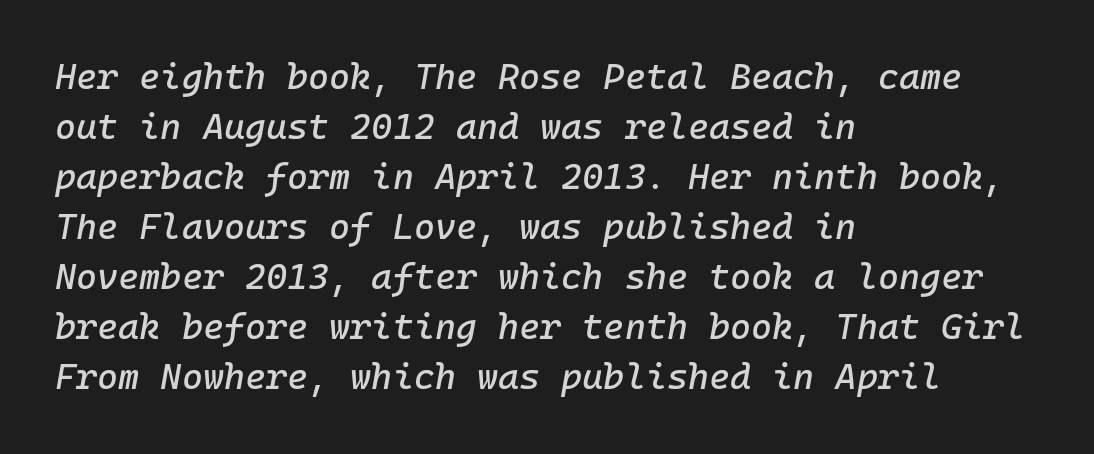
The image shows 36 px text type, italic (leaning right); set left-aligned, normal line spacing (1.39x), normal letter spacing, not underlined; low stroke contrast and a medium x-height.
